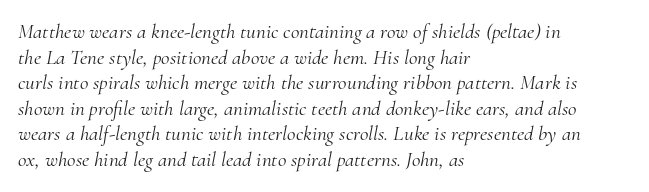
Q: Is the text bold? A: No.
Q: Is the text italic (slanted)? A: Yes, it leans right by about 10 degrees.
Q: Is the text underlined? A: No.
Q: How is the paragraph aligned? A: Left-aligned.
Q: Is the spacing between letters normal or unusually wide? A: Normal.
